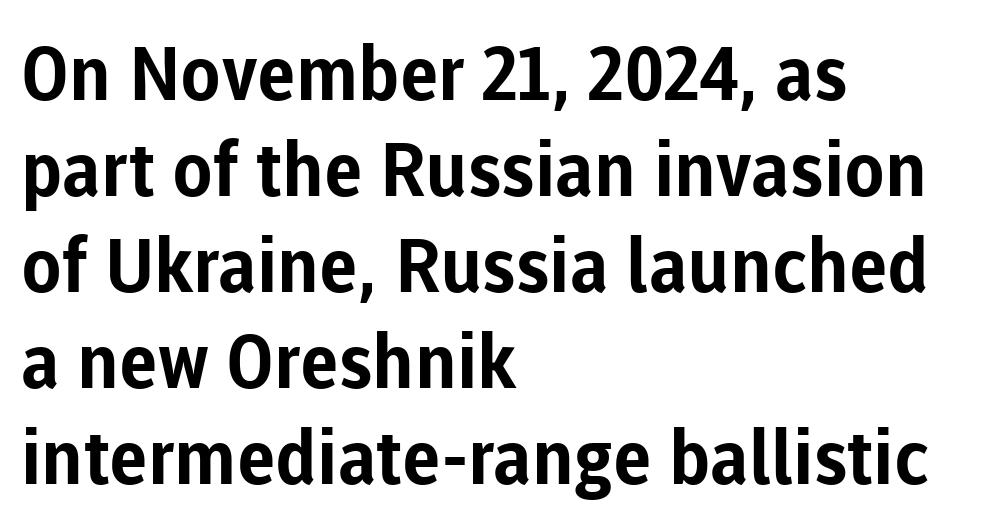
Proportional: the letters do not fall into vertical columns. Note: no serifs on the glyphs. The letters stand straight up with perfectly vertical stems. Descender tails drop into unmarked territory. Typeset ragged right — the left edge is the straight one.
